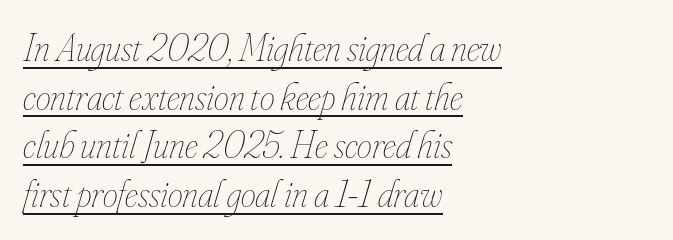
The image shows 38 px thin, condensed type, italic (leaning right); set left-aligned, normal line spacing (1.28x), normal letter spacing, underlined; low stroke contrast and a small x-height.
